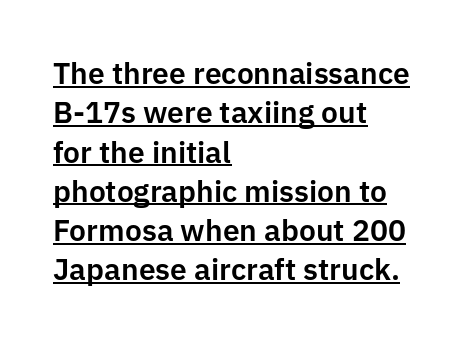
This sample uses a sans-serif face. Italic? Not at all — the glyphs are vertical. Vertically, the passage feels balanced, rows spaced as you'd expect. A typographer would call this underscored text. Reading down the block, your eye returns to a fixed left position each line.
